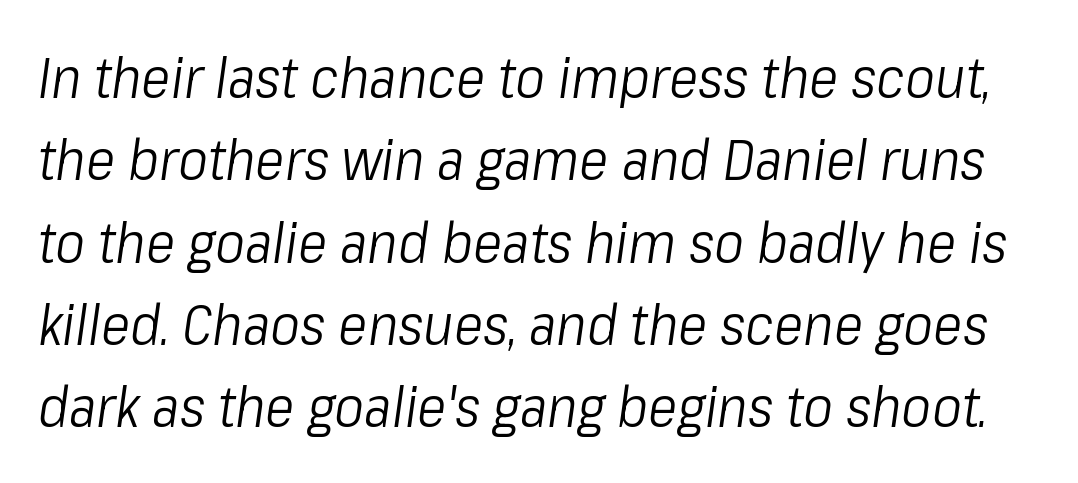
{"italic": "yes", "lean": "right", "slant_degrees": 8, "bold": "no", "weight": "light", "width": "condensed", "stroke_contrast": "low", "x_height": "medium", "monospaced": "no", "underline": "no", "line_spacing": "normal", "line_spacing_ratio": 1.47, "letter_spacing": "normal", "letter_spacing_em": 0.0, "glyph_px": 56}
